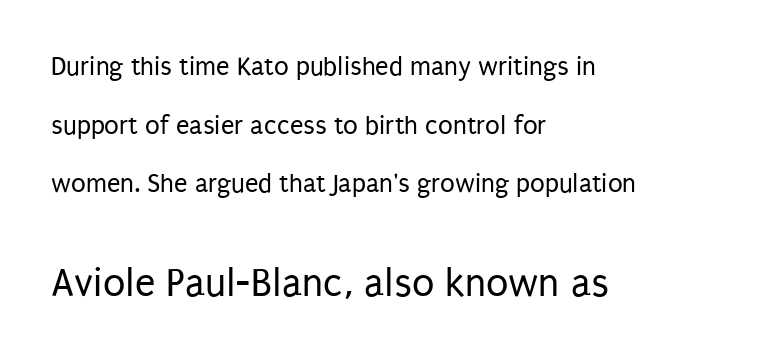
Q: Is the text bold? A: No.
Q: Is the text italic (slanted)? A: No, it is upright.
Q: Is the typeface a serif or a sans-serif typeface? A: Sans-serif.
Q: Is the text underlined? A: No.
Q: How is the paragraph aligned? A: Left-aligned.
Q: Is the spacing between letters normal or unusually wide? A: Normal.
Q: Is the spacing between lines tight, normal or loose? A: Loose.
Q: Which block of text is set in a larger size, the first (top) or the second (bottom)? A: The second (bottom) one.
Q: Width (condensed, normal, or wide)? A: Condensed.
Q: Stroke contrast? A: Low.
Q: x-height? A: Large.
Q: Monospaced? A: No.
